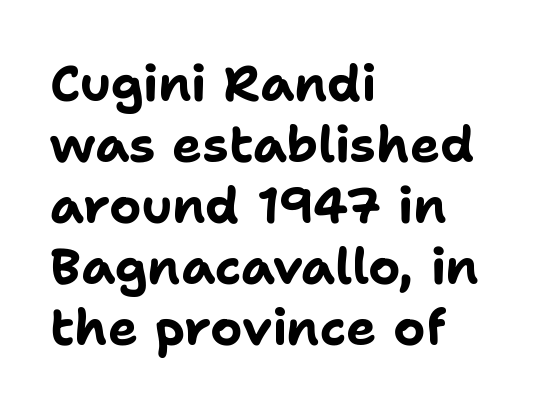
{"serif": "no", "italic": "no", "bold": "yes", "weight": "bold", "width": "normal", "stroke_contrast": "low", "x_height": "medium", "monospaced": "no", "underline": "no", "align": "left", "line_spacing_ratio": 1.22, "letter_spacing": "normal", "letter_spacing_em": 0.0, "glyph_px": 50}
